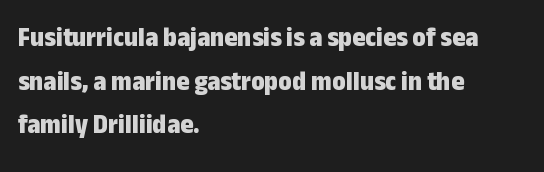
Q: Is the text bold? A: Yes.
Q: Is the text italic (slanted)? A: No, it is upright.
Q: Is the typeface a serif or a sans-serif typeface? A: Sans-serif.
Q: Is the text underlined? A: No.
Q: How is the paragraph aligned? A: Left-aligned.
Q: Is the spacing between letters normal or unusually wide? A: Normal.
Q: Is the spacing between lines tight, normal or loose? A: Normal.
Q: Width (condensed, normal, or wide)? A: Condensed.
Q: Stroke contrast? A: Low.
Q: x-height? A: Medium.
Q: Monospaced? A: No.
